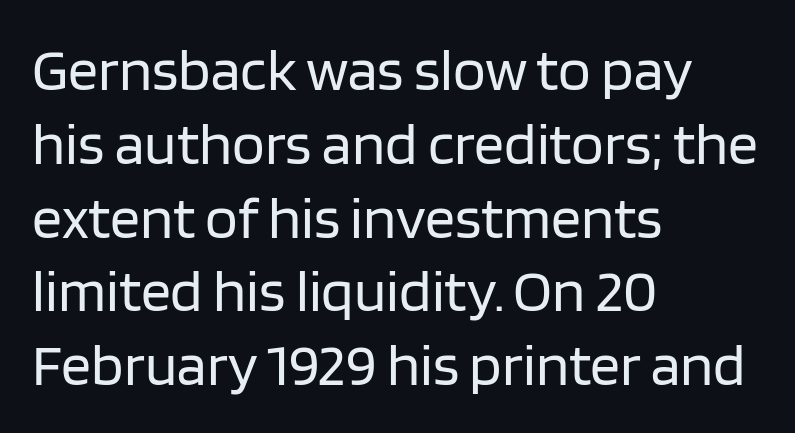
{"serif": "no", "italic": "no", "bold": "no", "weight": "regular", "width": "normal", "stroke_contrast": "low", "x_height": "large", "monospaced": "no", "underline": "no", "align": "left", "line_spacing_ratio": 1.23, "letter_spacing": "normal", "letter_spacing_em": 0.0, "glyph_px": 60}
